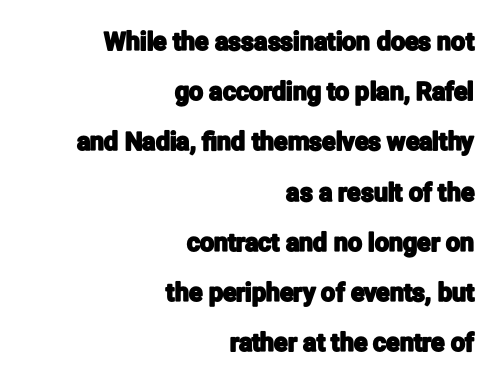
Q: Is the text italic (slanted)? A: No, it is upright.
Q: Is the text underlined? A: No.
Q: How is the paragraph aligned? A: Right-aligned.
Q: Is the spacing between letters normal or unusually wide? A: Normal.
Q: Is the spacing between lines tight, normal or loose? A: Loose.
